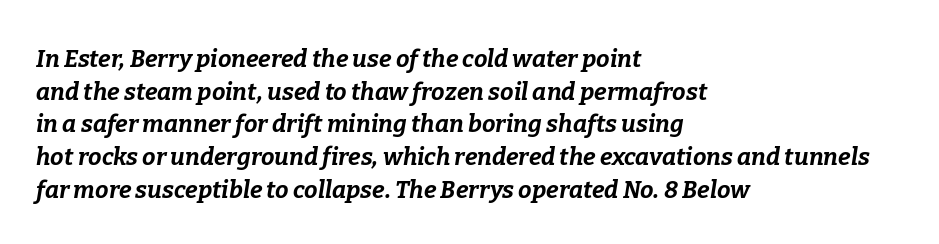
{"italic": "yes", "lean": "right", "slant_degrees": 9, "bold": "yes", "underline": "no", "align": "left", "line_spacing": "normal", "line_spacing_ratio": 1.36, "letter_spacing": "normal", "letter_spacing_em": 0.0, "glyph_px": 24}
